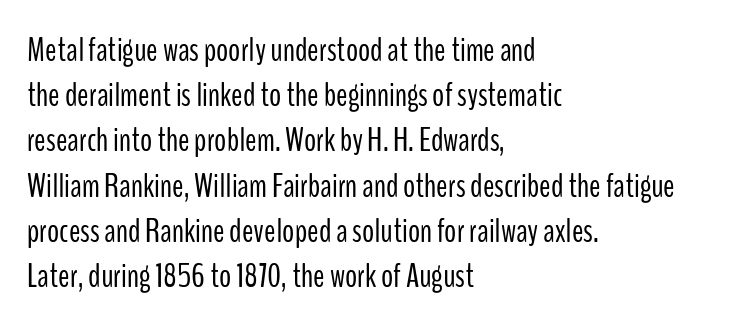
The image shows 34 px light, condensed sans-serif type, upright; set left-aligned, normal line spacing (1.33x), normal letter spacing, not underlined; low stroke contrast and a medium x-height.
